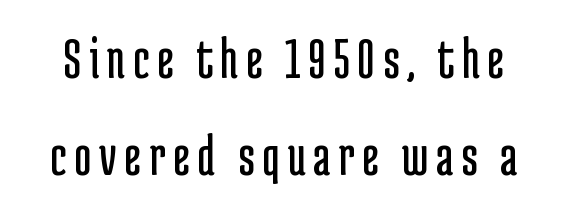
The image shows 59 px regular-weight, condensed sans-serif type, upright; set normal line spacing (1.65x), not underlined; low stroke contrast and a medium x-height.
